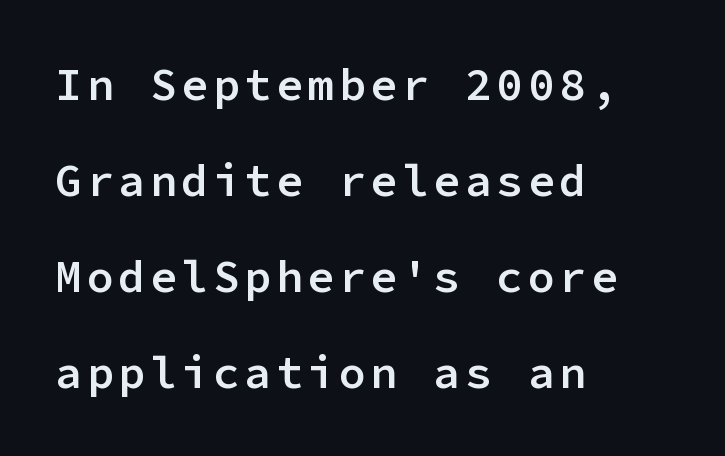
{"serif": "no", "italic": "no", "bold": "semi", "weight": "semibold", "width": "normal", "stroke_contrast": "low", "x_height": "medium", "monospaced": "yes", "underline": "no", "align": "left", "line_spacing": "loose", "line_spacing_ratio": 2.13, "glyph_px": 45}
